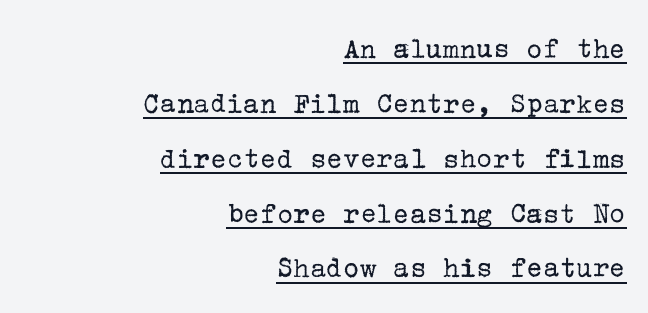
The image shows 31 px regular-weight serif type, upright; set right-aligned, line spacing 1.77x, normal letter spacing, underlined; low stroke contrast and a medium x-height.
